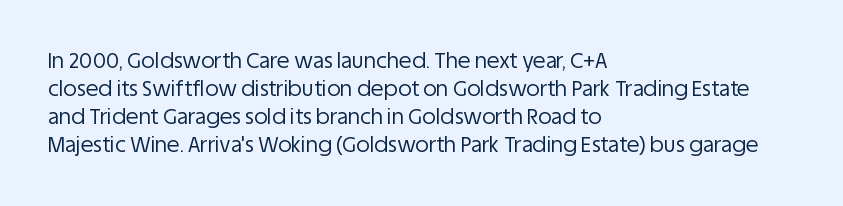
The image shows 21 px text type, upright; set left-aligned, normal line spacing (1.33x), normal letter spacing, not underlined.
